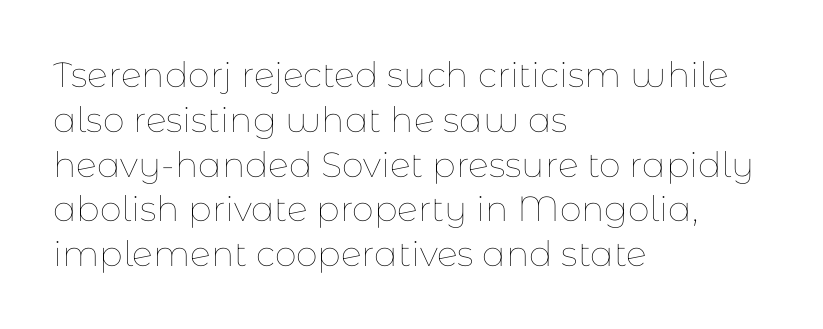
Q: Is the text bold? A: No.
Q: Is the text italic (slanted)? A: No, it is upright.
Q: Is the text underlined? A: No.
Q: How is the paragraph aligned? A: Left-aligned.
Q: Is the spacing between letters normal or unusually wide? A: Normal.
Q: Is the spacing between lines tight, normal or loose? A: Normal.
Q: Width (condensed, normal, or wide)? A: Normal.
Q: Stroke contrast? A: Low.
Q: x-height? A: Medium.
Q: Monospaced? A: No.
